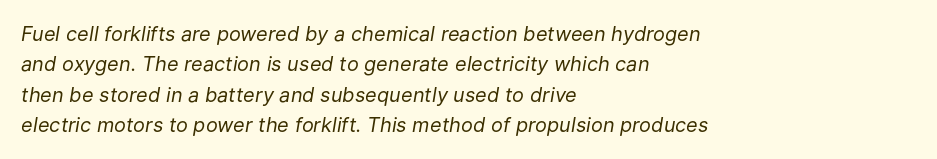
The image shows 20 px text type, italic (leaning right); set left-aligned, normal line spacing (1.52x), normal letter spacing, not underlined.
